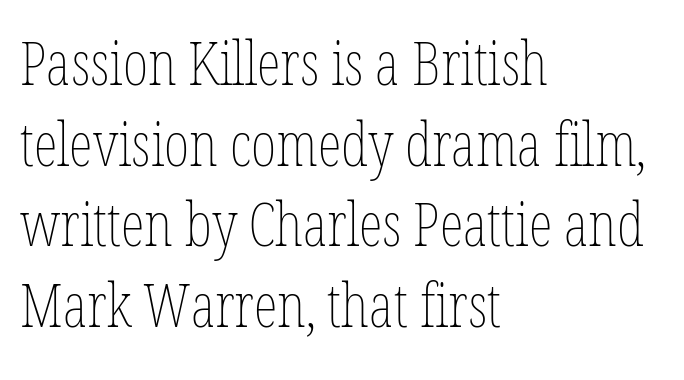
{"italic": "no", "bold": "no", "weight": "thin", "width": "condensed", "stroke_contrast": "low", "x_height": "medium", "monospaced": "no", "underline": "no", "align": "left", "line_spacing": "normal", "line_spacing_ratio": 1.32, "letter_spacing": "normal", "letter_spacing_em": 0.0, "glyph_px": 61}
